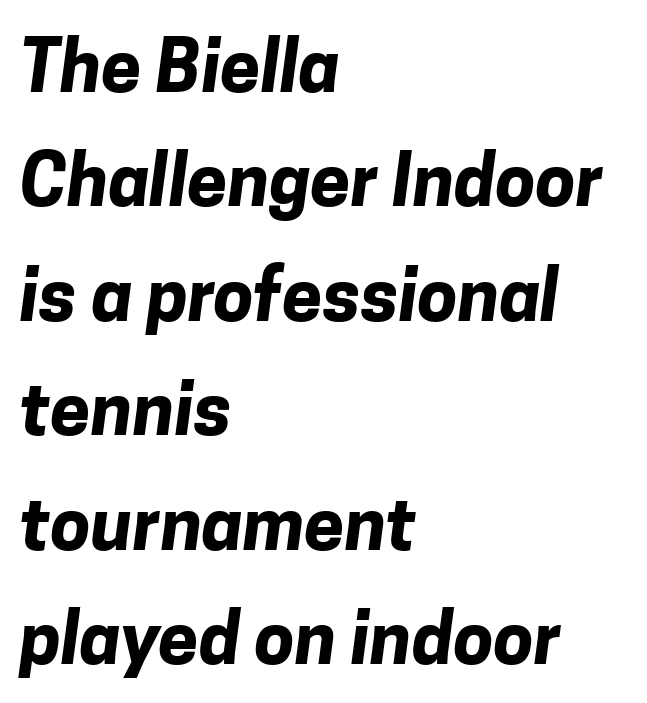
The image shows 72 px bold sans-serif type; set left-aligned, normal line spacing (1.59x), normal letter spacing, not underlined; low stroke contrast and a medium x-height.
